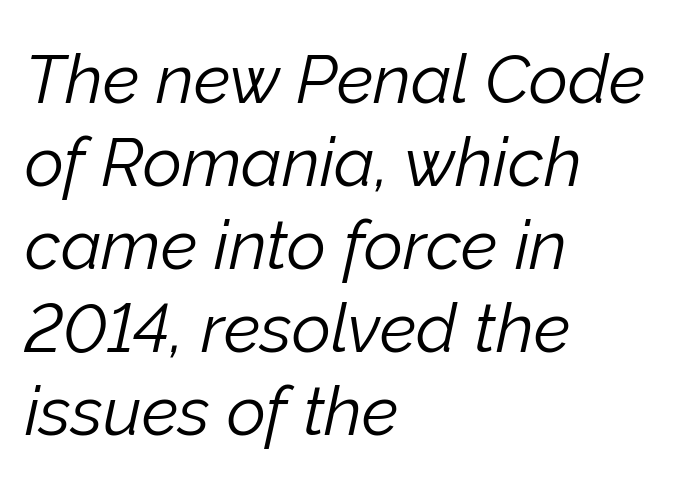
{"italic": "yes", "lean": "right", "slant_degrees": 12, "bold": "no", "weight": "light", "width": "normal", "stroke_contrast": "low", "x_height": "medium", "monospaced": "no", "underline": "no", "align": "left", "line_spacing_ratio": 1.22, "letter_spacing": "normal", "letter_spacing_em": 0.0, "glyph_px": 68}
